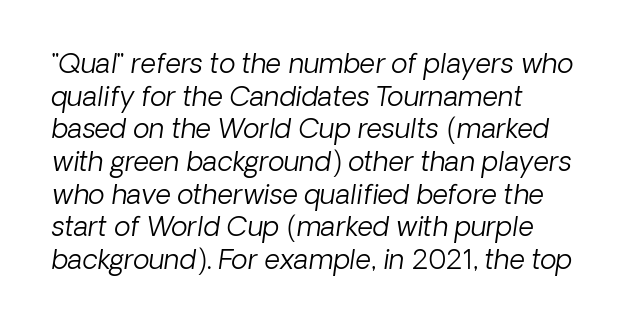
The image shows 27 px text type; set left-aligned, line spacing 1.21x, normal letter spacing, not underlined.
